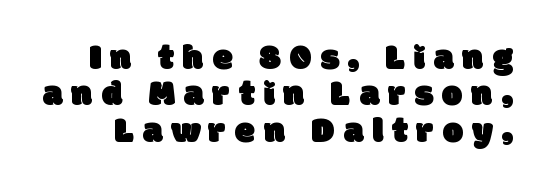
Q: Is the typeface a serif or a sans-serif typeface? A: Sans-serif.
Q: Is the text underlined? A: No.
Q: Is the spacing between letters normal or unusually wide? A: Unusually wide.
Q: Is the spacing between lines tight, normal or loose? A: Tight.
Q: Width (condensed, normal, or wide)? A: Normal.
Q: Stroke contrast? A: Low.
Q: x-height? A: Large.
Q: Monospaced? A: No.
